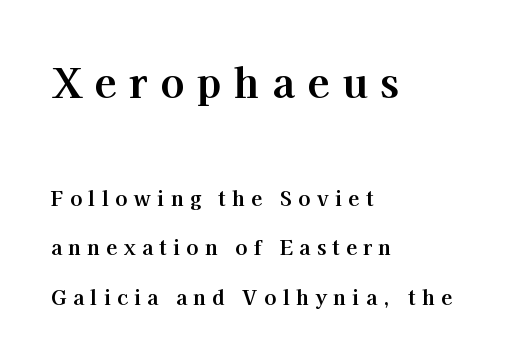
The image shows 40 px bold serif type, upright; set left-aligned, loose line spacing (2.47x), unusually wide letter spacing (+0.32 em), not underlined; the first (top) block is 2.0x larger; high stroke contrast and a medium x-height.
